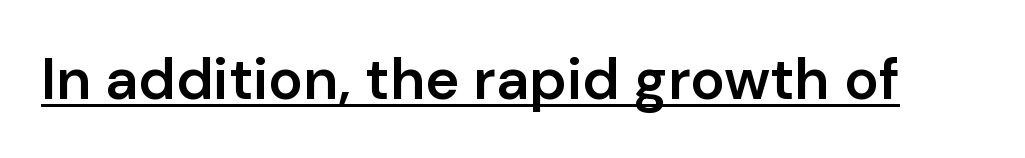
The image shows 58 px semibold sans-serif type, upright; set normal letter spacing, underlined; low stroke contrast and a medium x-height.
